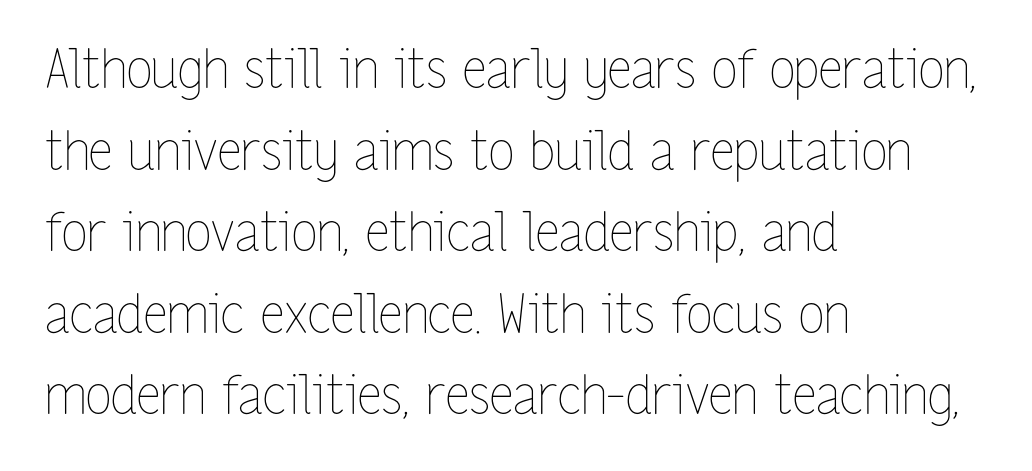
Unlike italic type, these characters show no tilt at all. Note the varied advance widths — an 'i' is clearly narrower than an 'm'. Stems and bowls with no extra thickness — not bold. Baseline-to-baseline distance is the conventional proportion of letter height.
